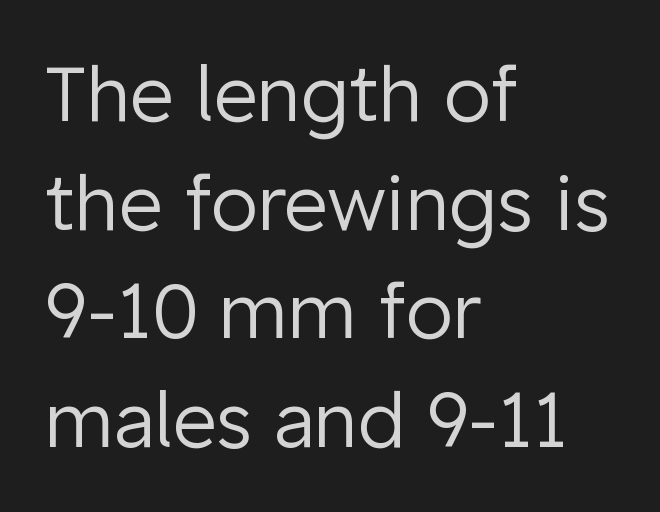
Q: Is the text bold? A: No.
Q: Is the text italic (slanted)? A: No, it is upright.
Q: Is the typeface a serif or a sans-serif typeface? A: Sans-serif.
Q: Is the text underlined? A: No.
Q: How is the paragraph aligned? A: Left-aligned.
Q: Is the spacing between letters normal or unusually wide? A: Normal.
Q: Is the spacing between lines tight, normal or loose? A: Normal.
Q: Width (condensed, normal, or wide)? A: Normal.
Q: Stroke contrast? A: Low.
Q: x-height? A: Medium.
Q: Monospaced? A: No.
